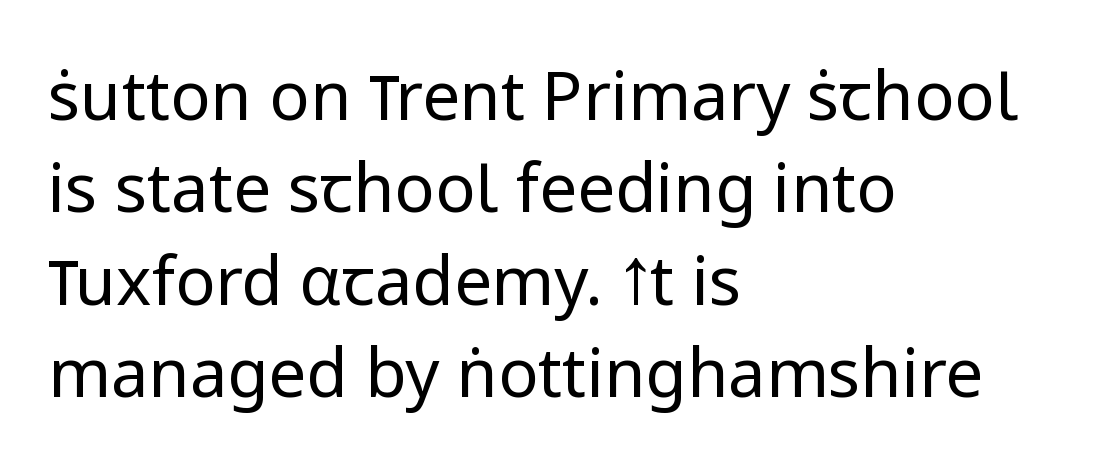
Q: Is the text bold? A: No.
Q: Is the text italic (slanted)? A: No, it is upright.
Q: Is the typeface a serif or a sans-serif typeface? A: Sans-serif.
Q: Is the text underlined? A: No.
Q: How is the paragraph aligned? A: Left-aligned.
Q: Is the spacing between letters normal or unusually wide? A: Normal.
Q: Is the spacing between lines tight, normal or loose? A: Normal.
Q: Width (condensed, normal, or wide)? A: Normal.
Q: Stroke contrast? A: Low.
Q: x-height? A: Medium.
Q: Monospaced? A: No.
